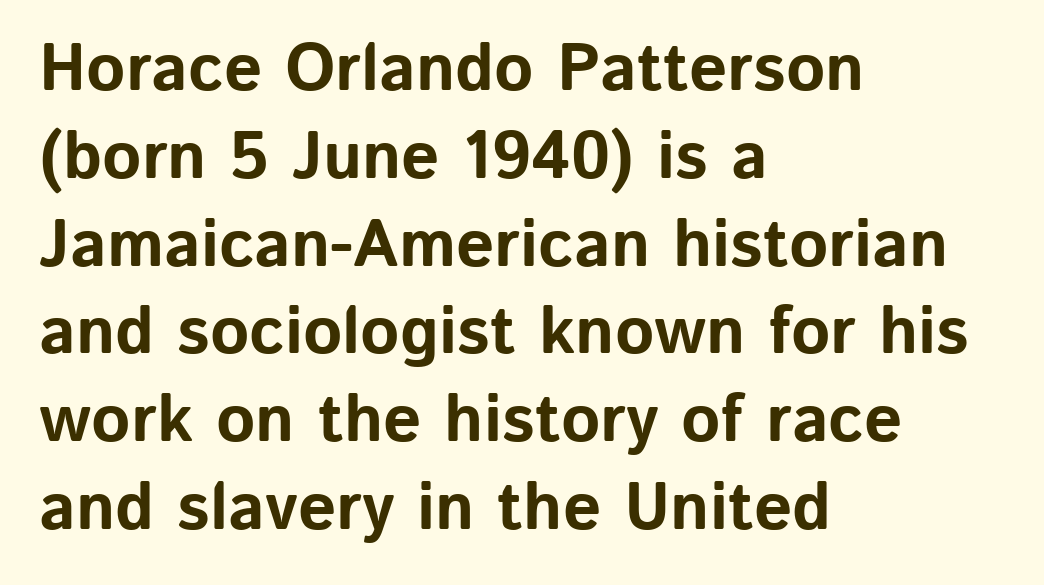
{"serif": "no", "italic": "no", "bold": "yes", "weight": "bold", "width": "normal", "stroke_contrast": "low", "x_height": "medium", "monospaced": "no", "underline": "no", "align": "left", "line_spacing": "normal", "line_spacing_ratio": 1.31, "letter_spacing": "normal", "letter_spacing_em": 0.0, "glyph_px": 67}
